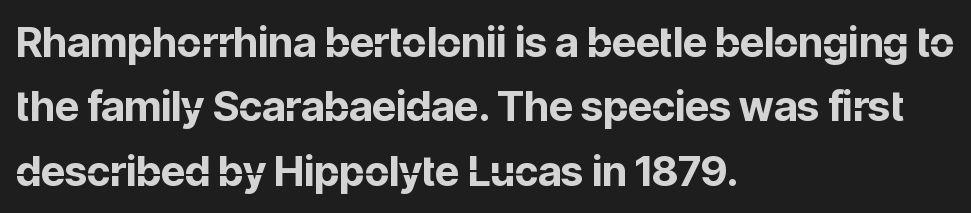
{"serif": "no", "italic": "no", "bold": "yes", "weight": "bold", "width": "normal", "stroke_contrast": "low", "x_height": "medium", "monospaced": "no", "underline": "no", "align": "left", "line_spacing": "normal", "line_spacing_ratio": 1.53, "letter_spacing": "normal", "letter_spacing_em": 0.0, "glyph_px": 42}
